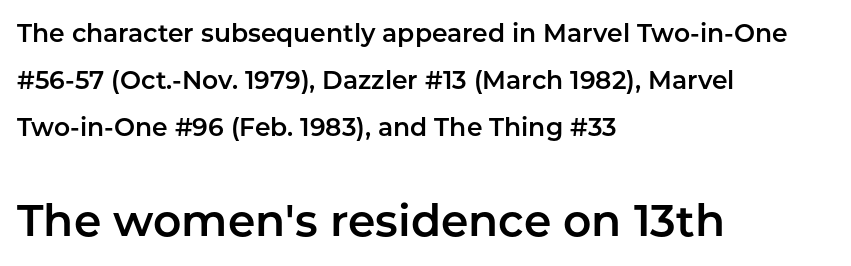
Note the varied advance widths — an 'i' is clearly narrower than an 'm'. If you squint, the bottom block still reads clearly — it's the larger of the two. The ragged edge is on the right, which tells us the setting is flush left. The words here are not underlined. Does the type have serifs? No, each stem ends abruptly. The line texture is even and compact thanks to regular tracking.
